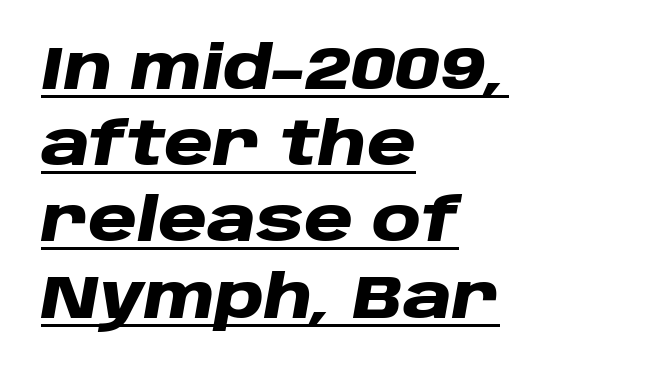
These lines are rendered in a variable-pitch font. A full-strength bold gives these letters their thick strokes. The face used here is rendered with its standard letterfit. This rendering features underlined lettering. Posture: slanted.
